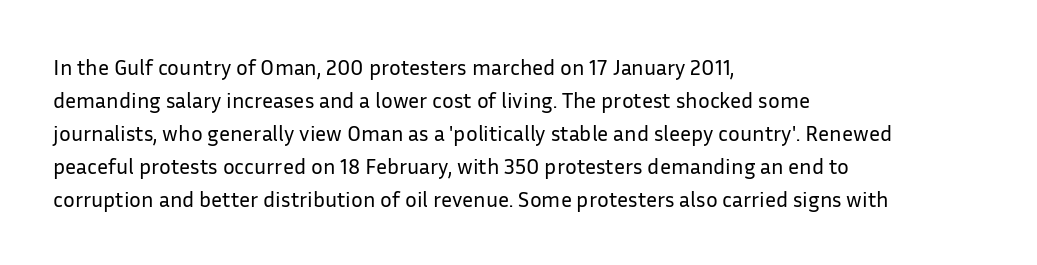
The image shows 22 px text type, upright; set left-aligned, normal line spacing (1.5x), normal letter spacing, not underlined.
